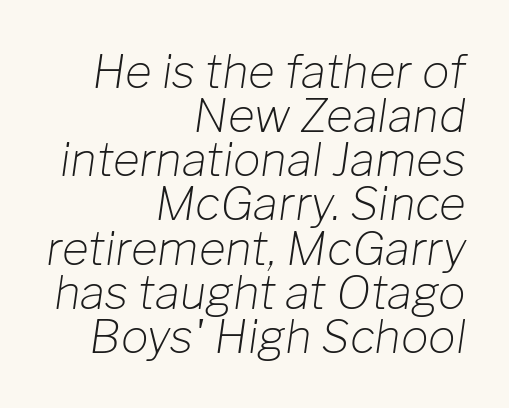
Q: Is the text bold? A: No.
Q: Is the text italic (slanted)? A: Yes, it leans right by about 8 degrees.
Q: Is the text underlined? A: No.
Q: How is the paragraph aligned? A: Right-aligned.
Q: Is the spacing between letters normal or unusually wide? A: Normal.
Q: Is the spacing between lines tight, normal or loose? A: Tight.
Q: Width (condensed, normal, or wide)? A: Normal.
Q: Stroke contrast? A: Low.
Q: x-height? A: Medium.
Q: Monospaced? A: No.
